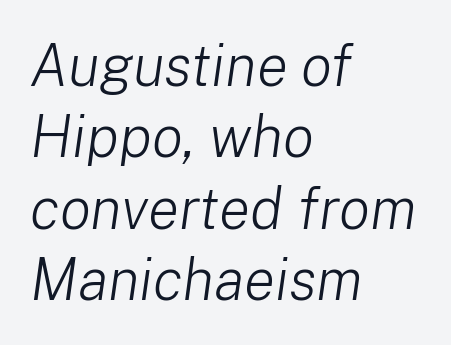
{"italic": "yes", "lean": "right", "slant_degrees": 8, "bold": "no", "weight": "light", "width": "normal", "stroke_contrast": "low", "x_height": "medium", "monospaced": "no", "underline": "no", "align": "left", "line_spacing_ratio": 1.23, "letter_spacing": "normal", "letter_spacing_em": 0.0, "glyph_px": 58}
